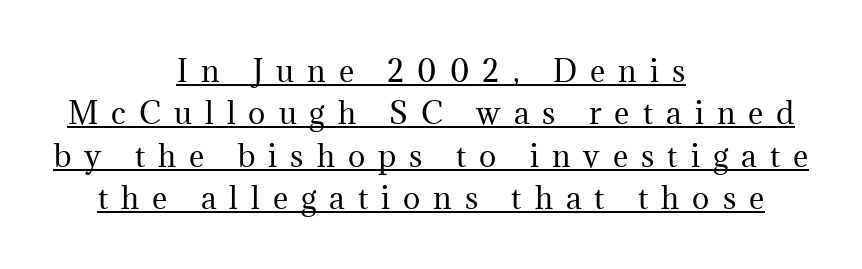
The image shows 29 px regular-weight serif type, upright; set centered, normal line spacing (1.46x), unusually wide letter spacing (+0.45 em), underlined; medium stroke contrast and a medium x-height.
